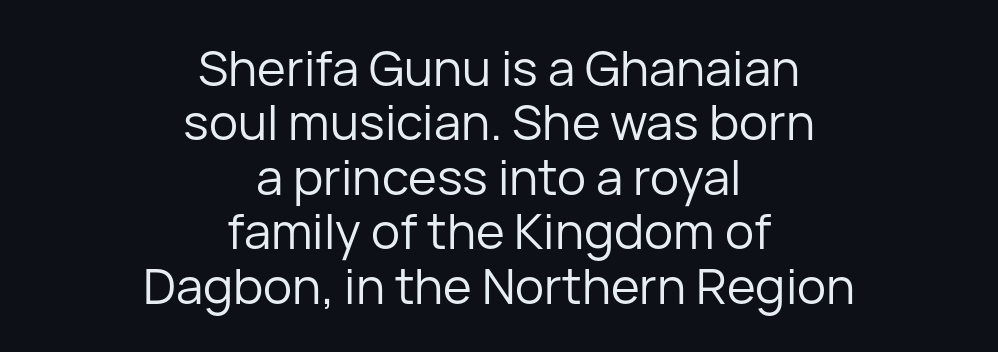
The image shows 49 px regular-weight sans-serif type, upright; set centered, tight line spacing (1.11x), normal letter spacing, not underlined; low stroke contrast and a medium x-height.
